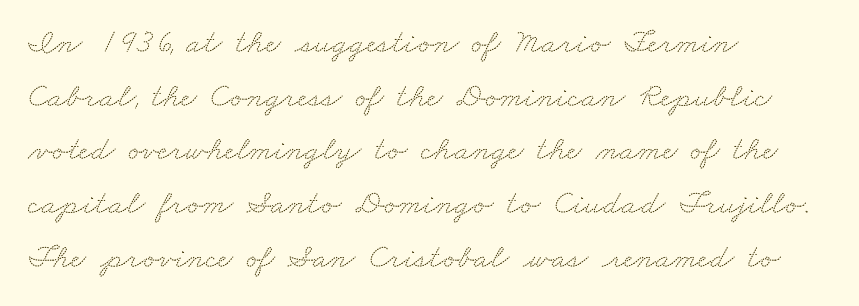
The image shows 34 px wide serif type; set left-aligned, normal line spacing (1.58x), normal letter spacing, not underlined; medium stroke contrast and a small x-height.
